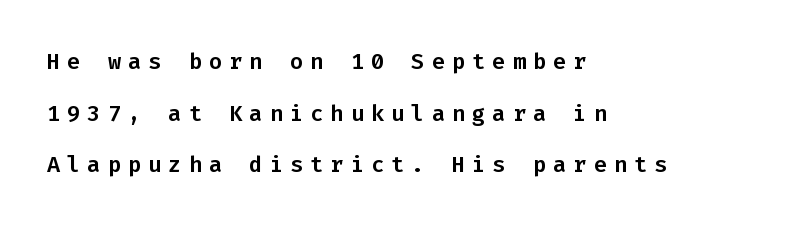
The image shows 22 px text type, upright; set left-aligned, loose line spacing (2.35x), unusually wide letter spacing (+0.32 em), not underlined.
